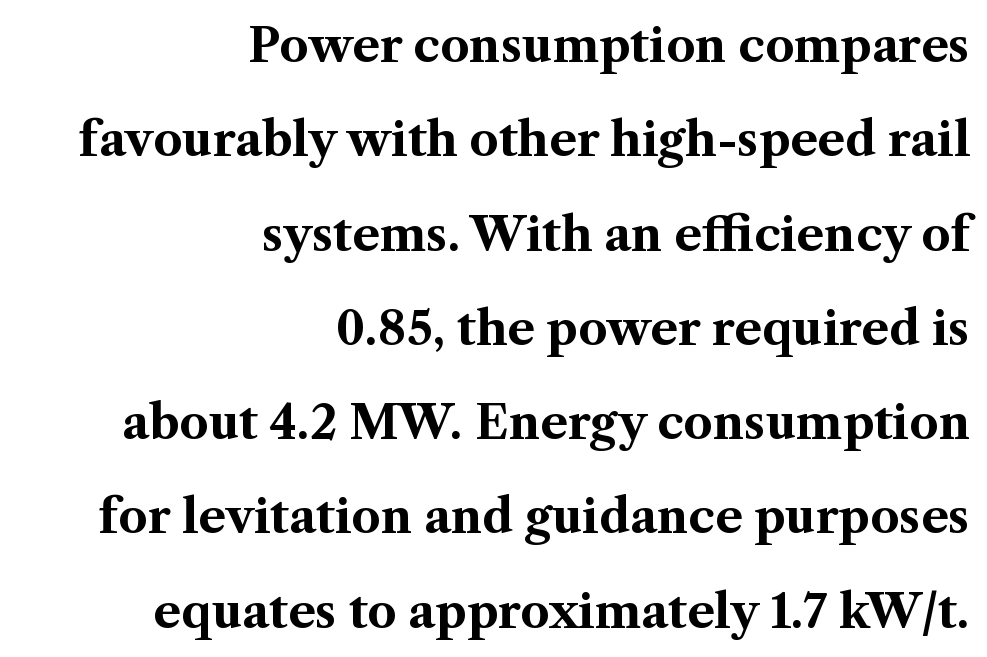
Q: Is the text bold? A: Yes.
Q: Is the text italic (slanted)? A: No, it is upright.
Q: Is the typeface a serif or a sans-serif typeface? A: Serif.
Q: Is the text underlined? A: No.
Q: How is the paragraph aligned? A: Right-aligned.
Q: Is the spacing between letters normal or unusually wide? A: Normal.
Q: Is the spacing between lines tight, normal or loose? A: Loose.
Q: Width (condensed, normal, or wide)? A: Normal.
Q: Stroke contrast? A: Medium.
Q: x-height? A: Medium.
Q: Monospaced? A: No.
